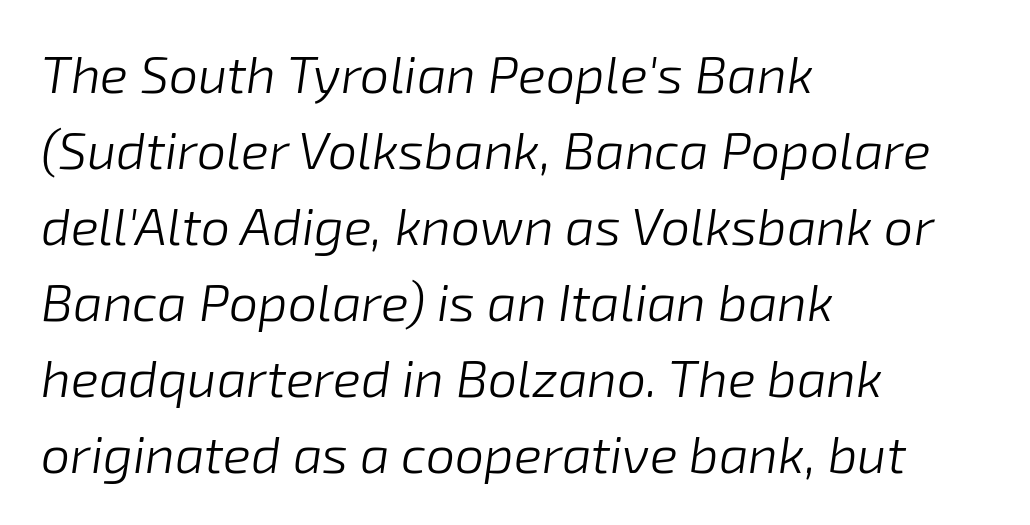
The image shows 52 px light type, italic (leaning right); set left-aligned, normal line spacing (1.46x), normal letter spacing, not underlined; low stroke contrast and a medium x-height.
